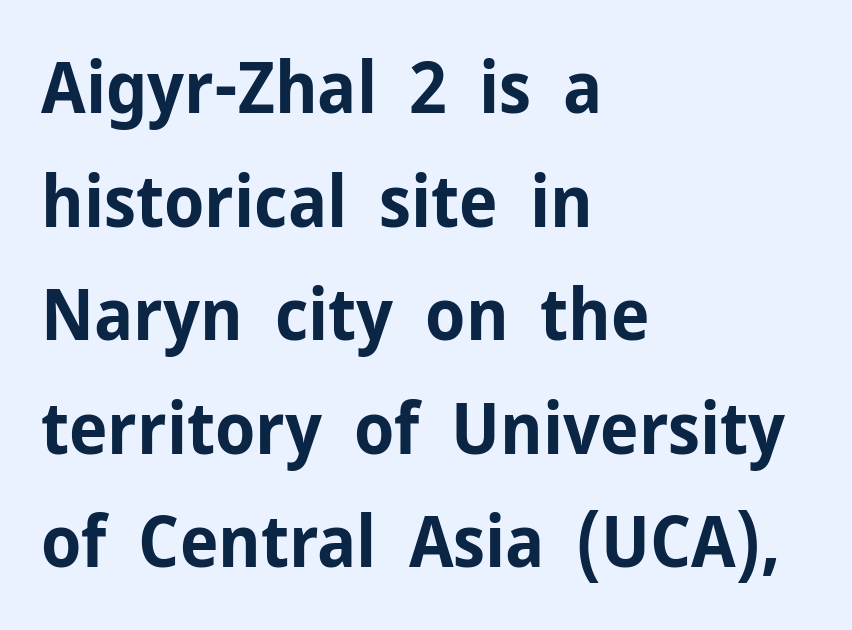
Q: Is the text bold? A: Yes.
Q: Is the text italic (slanted)? A: No, it is upright.
Q: Is the typeface a serif or a sans-serif typeface? A: Sans-serif.
Q: Is the text underlined? A: No.
Q: How is the paragraph aligned? A: Left-aligned.
Q: Is the spacing between letters normal or unusually wide? A: Normal.
Q: Is the spacing between lines tight, normal or loose? A: Normal.
Q: Width (condensed, normal, or wide)? A: Normal.
Q: Stroke contrast? A: Low.
Q: x-height? A: Medium.
Q: Monospaced? A: No.
